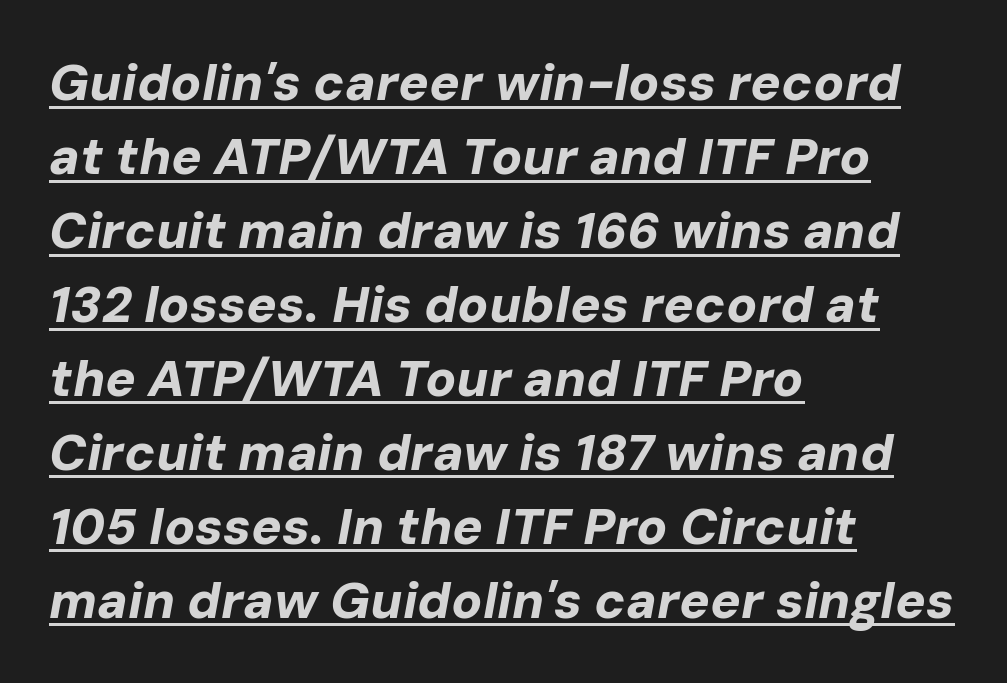
Every character sits at an angle, as italics do. Rows of type keep a routine distance in the vertical direction. Glyph-to-glyph distance matches everyday printed text. Weight: bold. Underline: present. You could not count columns in this text — the font is proportionally spaced.
